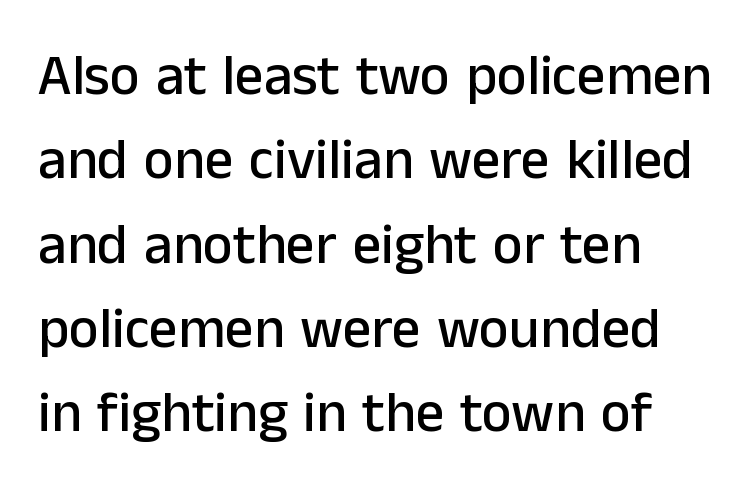
Q: Is the text italic (slanted)? A: No, it is upright.
Q: Is the typeface a serif or a sans-serif typeface? A: Sans-serif.
Q: Is the text underlined? A: No.
Q: How is the paragraph aligned? A: Left-aligned.
Q: Is the spacing between letters normal or unusually wide? A: Normal.
Q: Is the spacing between lines tight, normal or loose? A: Normal.
Q: Width (condensed, normal, or wide)? A: Normal.
Q: Stroke contrast? A: Low.
Q: x-height? A: Medium.
Q: Monospaced? A: No.
